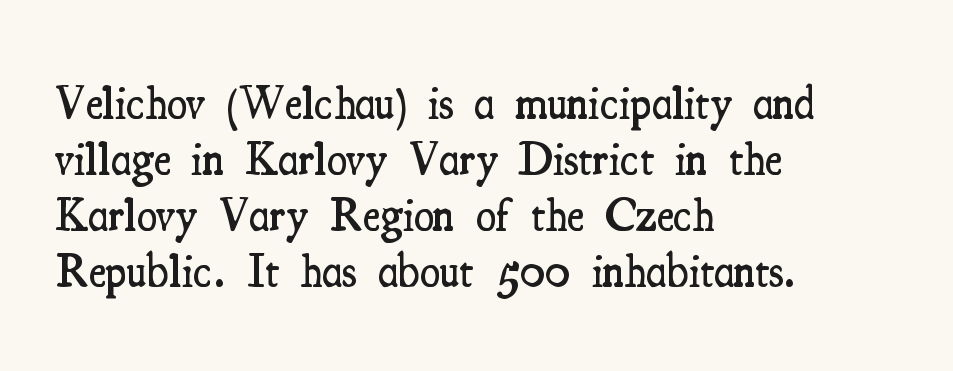
{"serif": "yes", "italic": "no", "bold": "semi", "weight": "semibold", "width": "condensed", "stroke_contrast": "medium", "x_height": "small", "monospaced": "no", "underline": "no", "align": "left", "line_spacing_ratio": 1.22, "letter_spacing": "normal", "letter_spacing_em": 0.0, "glyph_px": 46}
